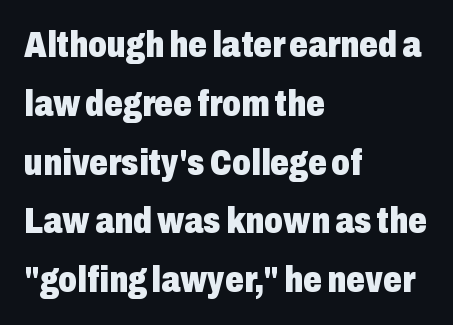
The image shows 37 px heavy, condensed sans-serif type, upright; set left-aligned, normal line spacing (1.59x), normal letter spacing, not underlined; low stroke contrast and a medium x-height.
